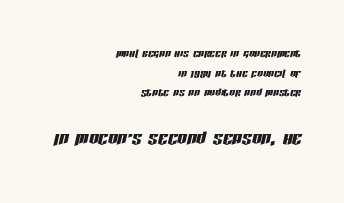
{"italic": "yes", "lean": "right", "slant_degrees": 13, "underline": "no", "align": "right", "line_spacing": "normal", "line_spacing_ratio": 1.41, "letter_spacing": "normal", "letter_spacing_em": 0.0, "larger_block": "second", "size_ratio": 1.71, "glyph_px": 24}
